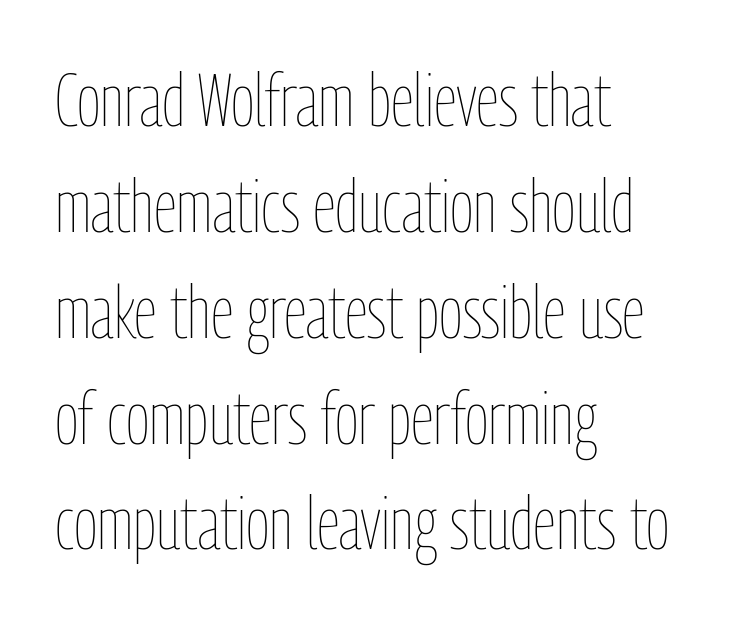
{"italic": "no", "bold": "no", "weight": "thin", "width": "condensed", "stroke_contrast": "low", "x_height": "medium", "monospaced": "no", "underline": "no", "align": "left", "line_spacing": "normal", "line_spacing_ratio": 1.45, "letter_spacing": "normal", "letter_spacing_em": 0.0, "glyph_px": 73}
